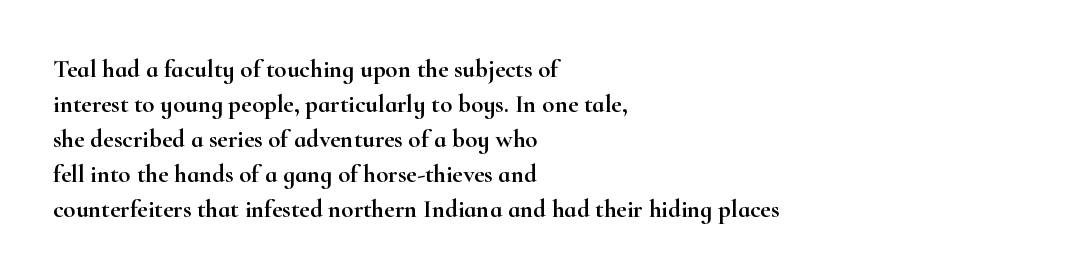
{"italic": "no", "underline": "no", "align": "left", "line_spacing": "normal", "line_spacing_ratio": 1.4, "letter_spacing": "normal", "letter_spacing_em": 0.0, "glyph_px": 25}
